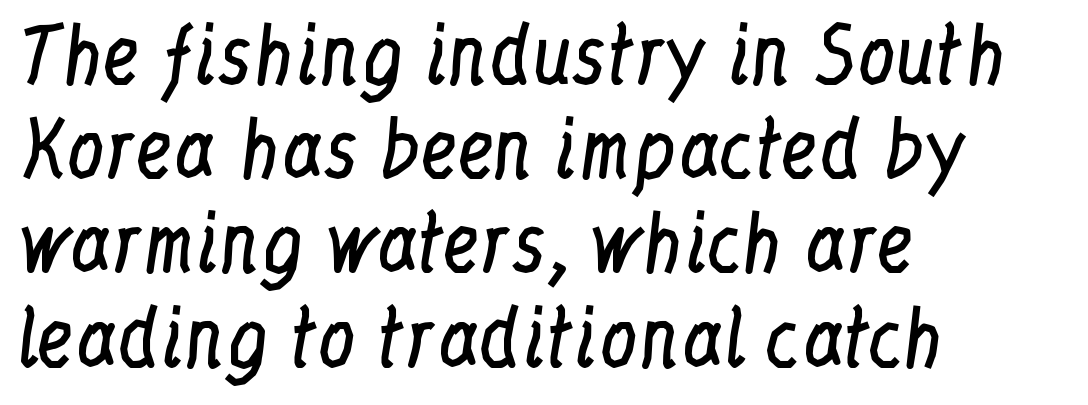
Caption: face not bold, strokes unweighted. Underlining? Definitely not there. Small tapered or slab feet sit at the stroke ends, so this counts as serif. The face used here is proportionally spaced, like ordinary book or web type. There is no visible air inserted between adjacent glyphs.
